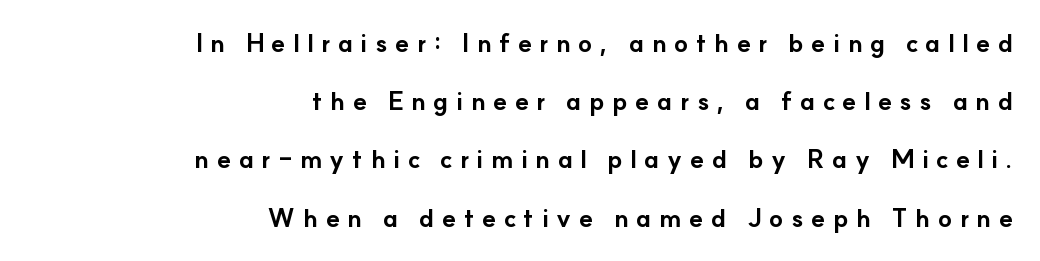
{"italic": "no", "bold": "yes", "underline": "no", "align": "right", "line_spacing": "loose", "line_spacing_ratio": 2.33, "letter_spacing": "wide", "letter_spacing_em": 0.3, "glyph_px": 25}
